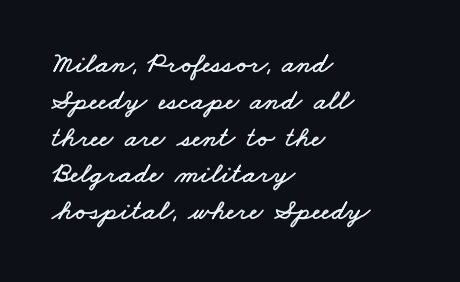
The image shows 29 px wide type; set left-aligned, normal line spacing (1.27x), normal letter spacing, not underlined; low stroke contrast and a small x-height.
